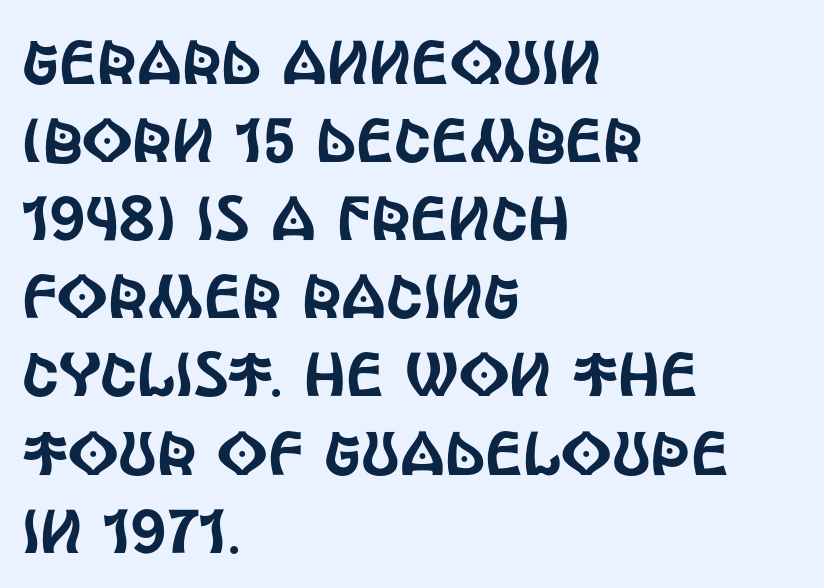
Q: Is the text italic (slanted)? A: No, it is upright.
Q: Is the typeface a serif or a sans-serif typeface? A: Sans-serif.
Q: Is the text underlined? A: No.
Q: How is the paragraph aligned? A: Left-aligned.
Q: Is the spacing between letters normal or unusually wide? A: Normal.
Q: Is the spacing between lines tight, normal or loose? A: Normal.
Q: Width (condensed, normal, or wide)? A: Condensed.
Q: x-height? A: Large.
Q: Monospaced? A: No.
